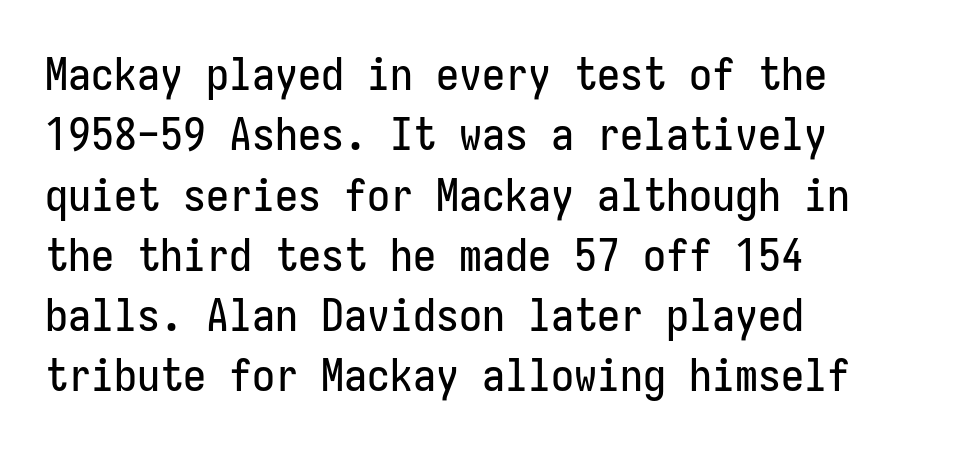
Plain, unruled lines of type. Font category for this specimen: sans-serif. The typography opts for an upright posture over an oblique one. This block has exactly the height ordinary leading produces. One-word summary of the alignment: left. A typesetter would call this zero additional tracking.
